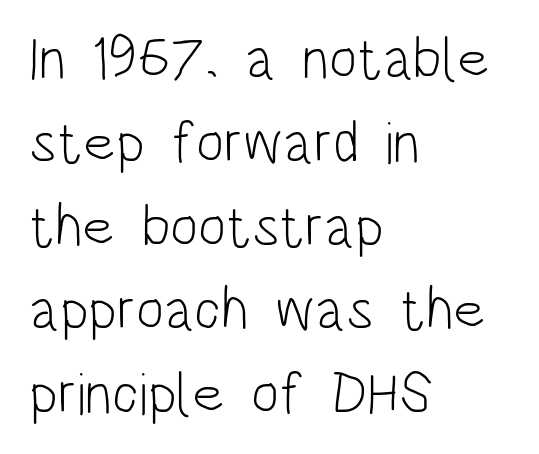
{"serif": "no", "italic": "no", "bold": "no", "weight": "light", "width": "condensed", "stroke_contrast": "low", "x_height": "large", "monospaced": "no", "underline": "no", "align": "left", "line_spacing": "normal", "line_spacing_ratio": 1.42, "letter_spacing": "normal", "letter_spacing_em": 0.0, "glyph_px": 59}
